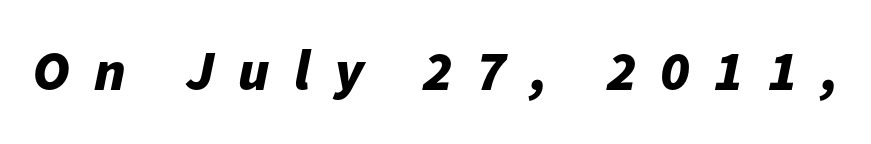
{"italic": "yes", "lean": "right", "slant_degrees": 11, "bold": "yes", "weight": "bold", "width": "normal", "stroke_contrast": "low", "x_height": "medium", "monospaced": "no", "underline": "no", "letter_spacing": "wide", "letter_spacing_em": 0.42, "glyph_px": 57}
